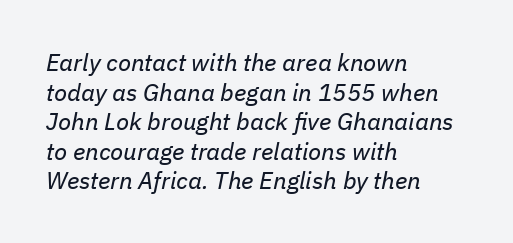
Weight: not bold — regular or lighter. The tracking reads as untouched default to a designer's eye. Words float on clear page, feet unadorned. The passage is arranged the way most books set body copy — flush left. Notice how the stems are inclined rather than vertical — that's the hallmark of italics.
